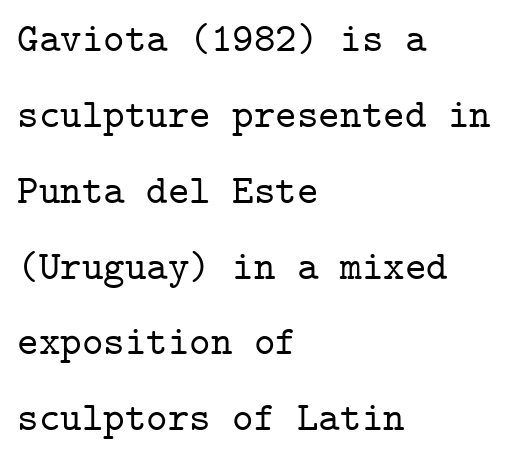
Q: Is the text italic (slanted)? A: No, it is upright.
Q: Is the typeface a serif or a sans-serif typeface? A: Serif.
Q: Is the text underlined? A: No.
Q: How is the paragraph aligned? A: Left-aligned.
Q: Is the spacing between letters normal or unusually wide? A: Normal.
Q: Width (condensed, normal, or wide)? A: Normal.
Q: Stroke contrast? A: Low.
Q: x-height? A: Medium.
Q: Monospaced? A: Yes.
